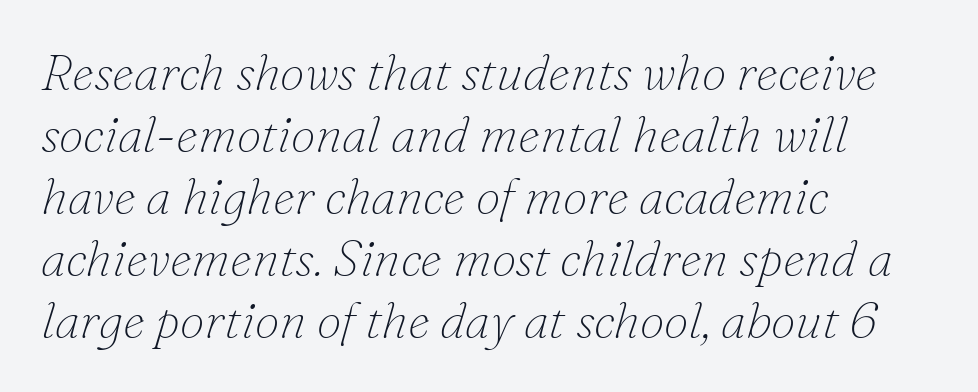
{"serif": "yes", "italic": "yes", "lean": "right", "slant_degrees": 16, "bold": "no", "weight": "thin", "width": "normal", "stroke_contrast": "low", "x_height": "small", "monospaced": "no", "underline": "no", "align": "left", "line_spacing_ratio": 1.24, "letter_spacing": "normal", "letter_spacing_em": 0.0, "glyph_px": 50}
